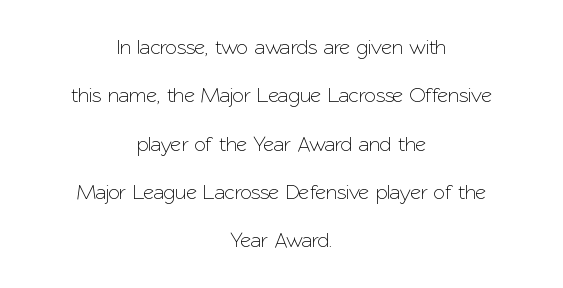
Q: Is the text italic (slanted)? A: No, it is upright.
Q: Is the text underlined? A: No.
Q: How is the paragraph aligned? A: Centered.
Q: Is the spacing between letters normal or unusually wide? A: Normal.
Q: Is the spacing between lines tight, normal or loose? A: Loose.
